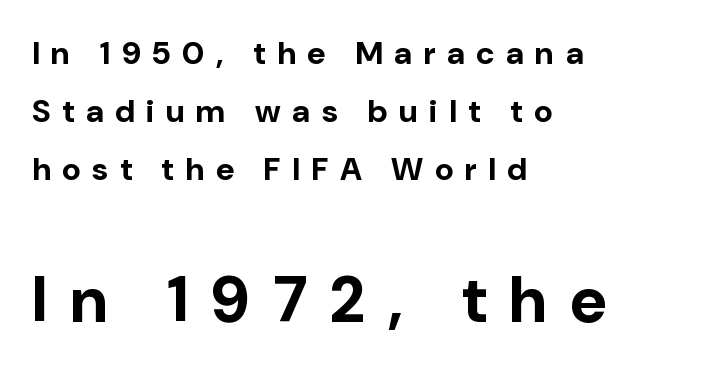
{"serif": "no", "italic": "no", "bold": "yes", "weight": "bold", "width": "normal", "stroke_contrast": "low", "x_height": "medium", "monospaced": "no", "underline": "no", "align": "left", "line_spacing_ratio": 1.82, "letter_spacing": "wide", "letter_spacing_em": 0.36, "larger_block": "second", "size_ratio": 2.0, "glyph_px": 64}
